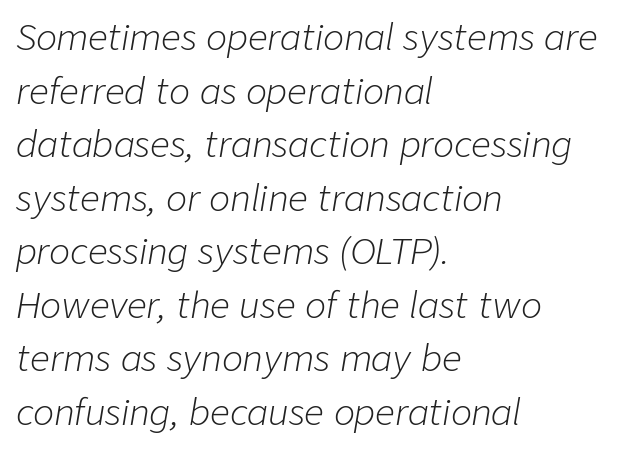
The image shows 35 px light type, italic (leaning right); set left-aligned, normal line spacing (1.53x), normal letter spacing, not underlined; low stroke contrast and a medium x-height.
